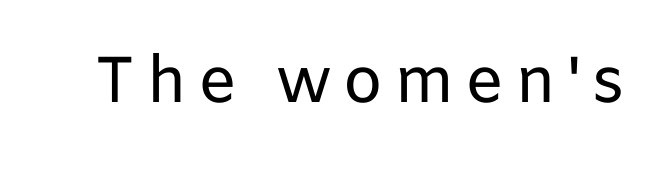
{"serif": "no", "italic": "no", "bold": "no", "weight": "regular", "width": "normal", "stroke_contrast": "low", "x_height": "medium", "monospaced": "no", "underline": "no", "glyph_px": 65}
